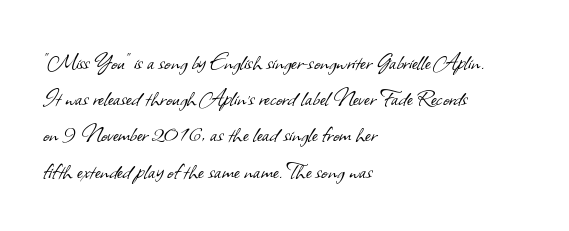
The image shows 27 px text type; set left-aligned, normal line spacing (1.34x), normal letter spacing, not underlined.
